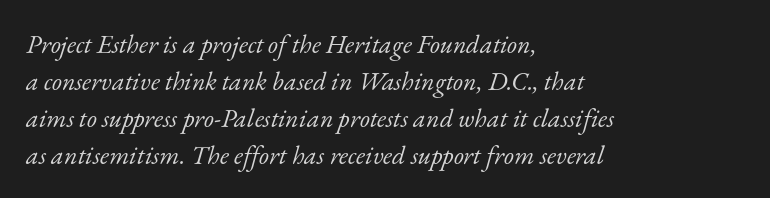
Q: Is the text bold? A: No.
Q: Is the text italic (slanted)? A: Yes, it leans right by about 17 degrees.
Q: Is the text underlined? A: No.
Q: How is the paragraph aligned? A: Left-aligned.
Q: Is the spacing between letters normal or unusually wide? A: Normal.
Q: Is the spacing between lines tight, normal or loose? A: Normal.
